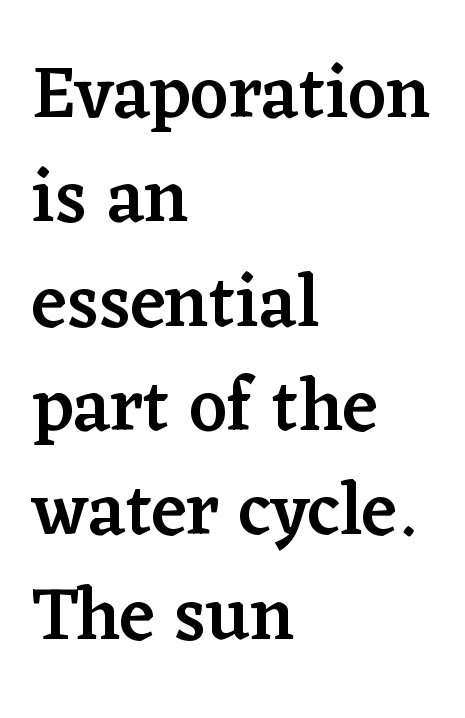
The image shows 74 px semibold serif type, upright; set left-aligned, normal line spacing (1.41x), normal letter spacing, not underlined; low stroke contrast and a medium x-height.
